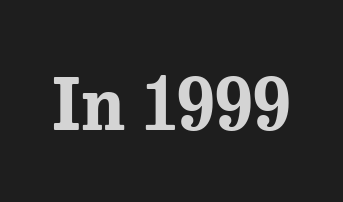
{"serif": "yes", "italic": "no", "bold": "yes", "weight": "bold", "width": "normal", "stroke_contrast": "medium", "x_height": "medium", "monospaced": "no", "underline": "no", "letter_spacing": "normal", "letter_spacing_em": 0.0, "glyph_px": 71}
